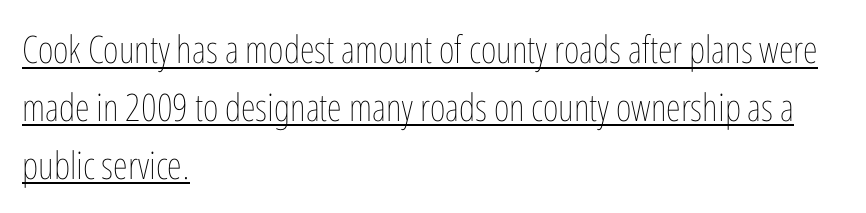
Q: Is the text bold? A: No.
Q: Is the text italic (slanted)? A: No, it is upright.
Q: Is the text underlined? A: Yes.
Q: How is the paragraph aligned? A: Left-aligned.
Q: Is the spacing between letters normal or unusually wide? A: Normal.
Q: Is the spacing between lines tight, normal or loose? A: Normal.
Q: Width (condensed, normal, or wide)? A: Condensed.
Q: Stroke contrast? A: Low.
Q: x-height? A: Medium.
Q: Monospaced? A: No.
